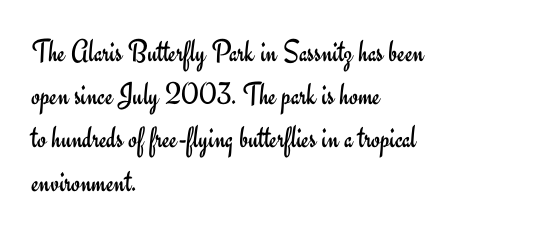
The image shows 32 px regular-weight sans-serif type; set left-aligned, normal line spacing (1.35x), normal letter spacing, not underlined; low stroke contrast and a small x-height.
